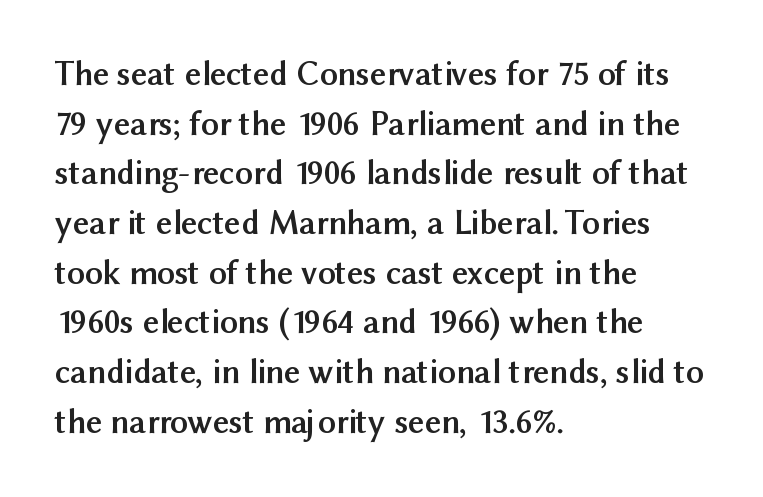
Q: Is the text bold? A: Yes.
Q: Is the text italic (slanted)? A: No, it is upright.
Q: Is the typeface a serif or a sans-serif typeface? A: Sans-serif.
Q: Is the text underlined? A: No.
Q: How is the paragraph aligned? A: Left-aligned.
Q: Is the spacing between letters normal or unusually wide? A: Normal.
Q: Is the spacing between lines tight, normal or loose? A: Normal.
Q: Width (condensed, normal, or wide)? A: Normal.
Q: Stroke contrast? A: Medium.
Q: x-height? A: Medium.
Q: Monospaced? A: No.
